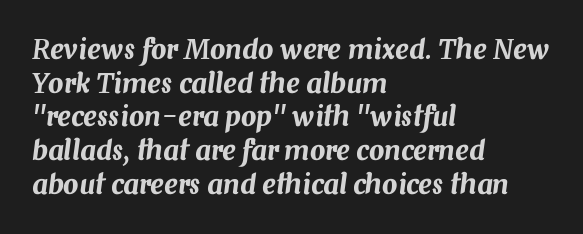
Q: Is the text italic (slanted)? A: Yes, it leans right by about 7 degrees.
Q: Is the text underlined? A: No.
Q: How is the paragraph aligned? A: Left-aligned.
Q: Is the spacing between letters normal or unusually wide? A: Normal.
Q: Is the spacing between lines tight, normal or loose? A: Normal.
